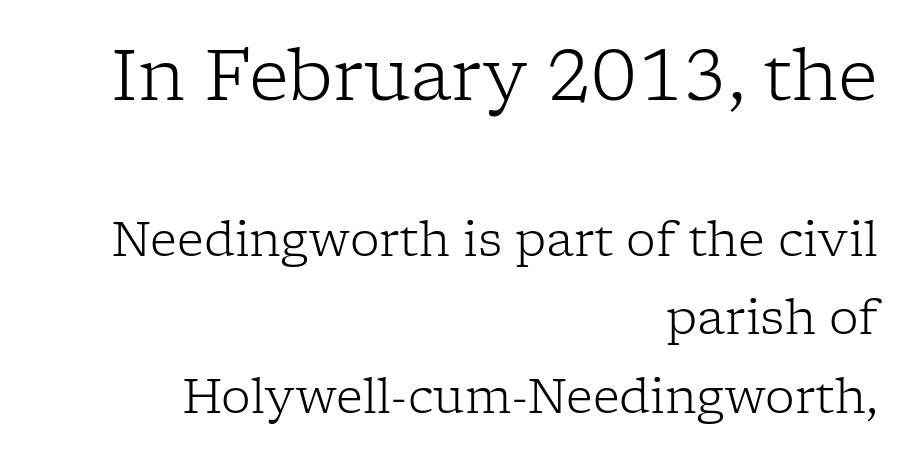
The image shows 70 px light serif type, upright; set right-aligned, normal line spacing (1.67x), normal letter spacing, not underlined; the first (top) block is 1.49x larger; low stroke contrast and a medium x-height.
